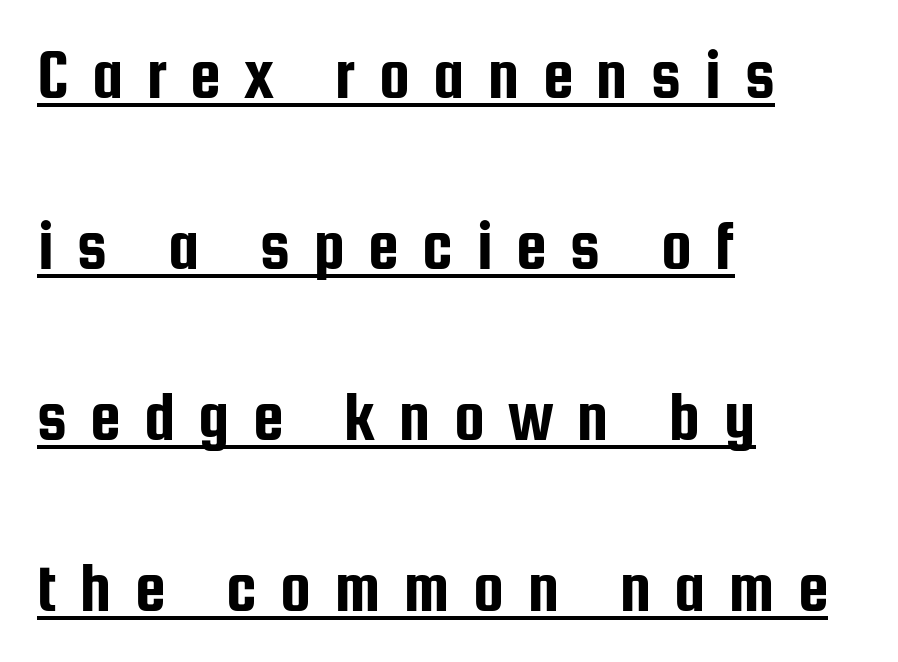
The image shows 69 px condensed sans-serif type, upright; set left-aligned, loose line spacing (2.48x), unusually wide letter spacing (+0.34 em), underlined; low stroke contrast and a medium x-height.
